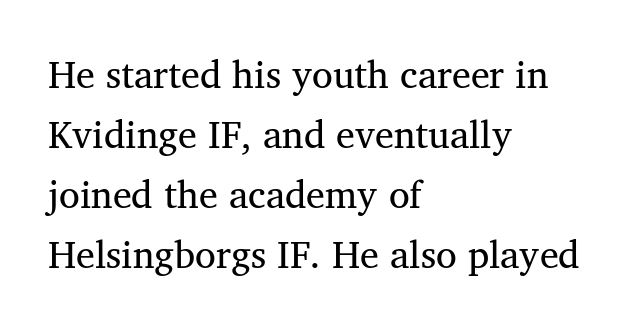
Little horizontal feet cap the strokes, marking this as serif type. Character widths vary here, with narrow letters taking less room than wide ones. Students, observe: this is what conventionally led text looks like. Nobody drew a line under any word here. This sample uses plain, unmodified letter spacing. This rendering uses left alignment, leaving the right contour irregular.
